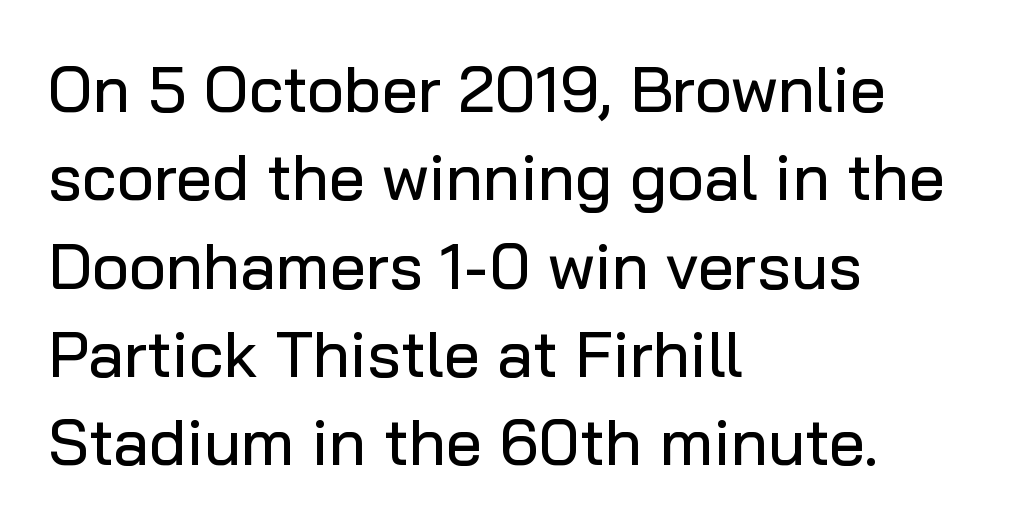
Q: Is the text italic (slanted)? A: No, it is upright.
Q: Is the typeface a serif or a sans-serif typeface? A: Sans-serif.
Q: Is the text underlined? A: No.
Q: How is the paragraph aligned? A: Left-aligned.
Q: Is the spacing between letters normal or unusually wide? A: Normal.
Q: Is the spacing between lines tight, normal or loose? A: Normal.
Q: Width (condensed, normal, or wide)? A: Normal.
Q: Stroke contrast? A: Low.
Q: x-height? A: Medium.
Q: Monospaced? A: No.
